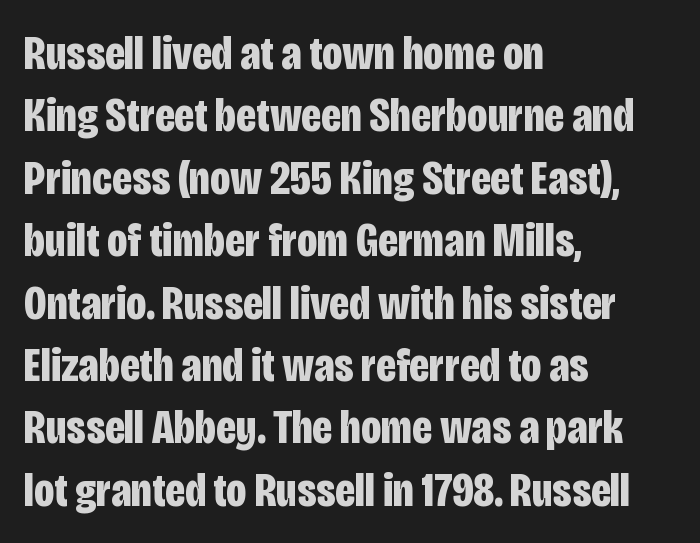
Q: Is the text bold? A: Yes.
Q: Is the text italic (slanted)? A: No, it is upright.
Q: Is the typeface a serif or a sans-serif typeface? A: Sans-serif.
Q: Is the text underlined? A: No.
Q: How is the paragraph aligned? A: Left-aligned.
Q: Is the spacing between letters normal or unusually wide? A: Normal.
Q: Is the spacing between lines tight, normal or loose? A: Normal.
Q: Width (condensed, normal, or wide)? A: Condensed.
Q: Stroke contrast? A: Low.
Q: x-height? A: Large.
Q: Monospaced? A: No.
